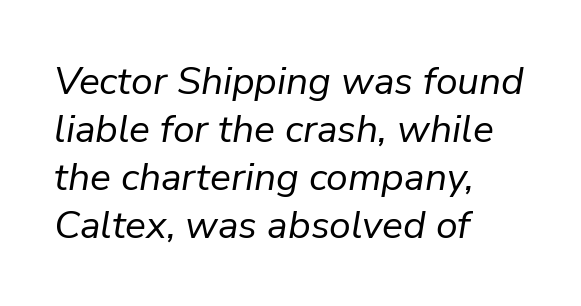
This sample uses plain, unmodified letter spacing. Only glyphs here, with clear space below each row. One-word summary of the alignment: left. The specimen reads as italic at a glance. This is not heavy type; no bold has been used. You could not count columns in this text — the font is proportionally spaced.
